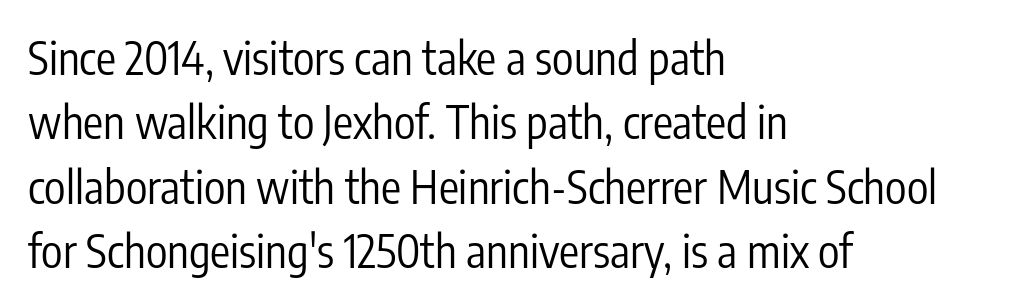
Q: Is the text bold? A: No.
Q: Is the text italic (slanted)? A: No, it is upright.
Q: Is the typeface a serif or a sans-serif typeface? A: Sans-serif.
Q: Is the text underlined? A: No.
Q: How is the paragraph aligned? A: Left-aligned.
Q: Is the spacing between letters normal or unusually wide? A: Normal.
Q: Is the spacing between lines tight, normal or loose? A: Normal.
Q: Width (condensed, normal, or wide)? A: Condensed.
Q: Stroke contrast? A: Low.
Q: x-height? A: Medium.
Q: Monospaced? A: No.
